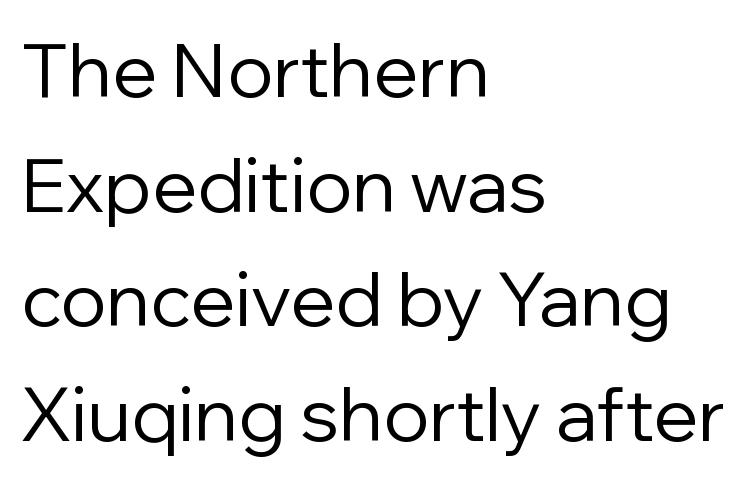
The image shows 75 px regular-weight sans-serif type, upright; set left-aligned, normal line spacing (1.53x), normal letter spacing, not underlined; low stroke contrast and a medium x-height.
